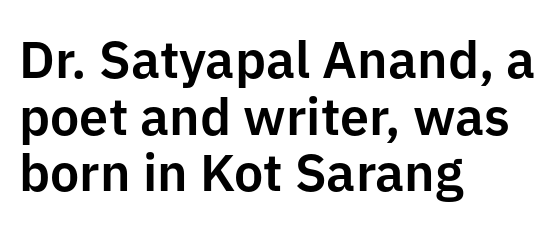
Is this a fixed-width face? No — the glyphs have proportional, varying widths. The ragged edge is on the right, which tells us the setting is flush left. Inter-character spacing is left at the font's built-in metrics. Rows of type sit shoulder to shoulder in the vertical direction.
